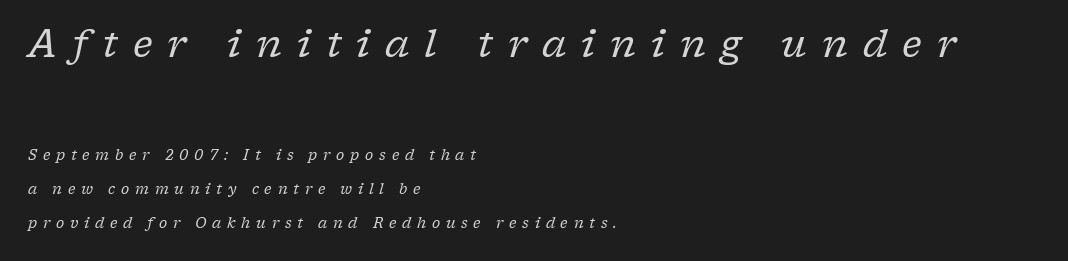
Notice how the passage keeps a crisp vertical edge on the left only. The designer went with a serif here, giving each stem small feet. Slanted lettering throughout. Look at the glyph heights: the upper group is clearly the bigger setting. The face used here is proportionally spaced, like ordinary book or web type.
